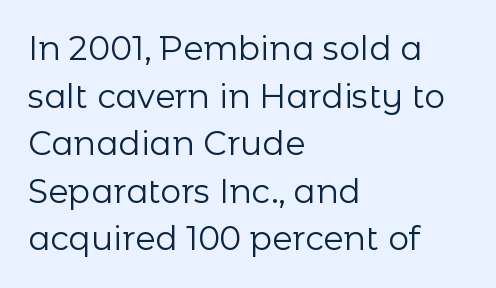
The image shows 33 px regular-weight sans-serif type, upright; set left-aligned, normal line spacing (1.44x), normal letter spacing, not underlined; low stroke contrast and a medium x-height.
